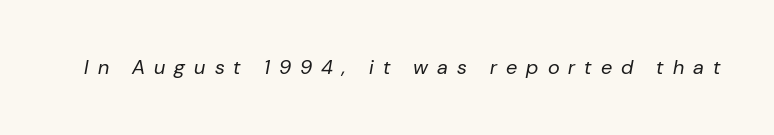
Q: Is the text bold? A: No.
Q: Is the text italic (slanted)? A: Yes, it leans right by about 10 degrees.
Q: Is the text underlined? A: No.
Q: Is the spacing between letters normal or unusually wide? A: Unusually wide.
